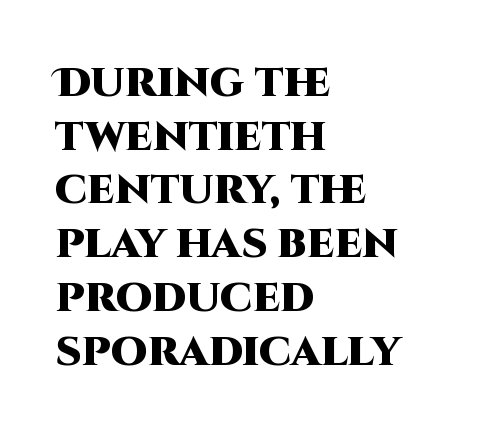
Rendered with straight, roman letterforms. Notice how descenders clear the ascenders below comfortably — that's standard leading. Each word holds together tightly as a unit, with standard inter-letter gaps. These lines are rendered in a variable-pitch font. The passage shown is not underscored anywhere.
